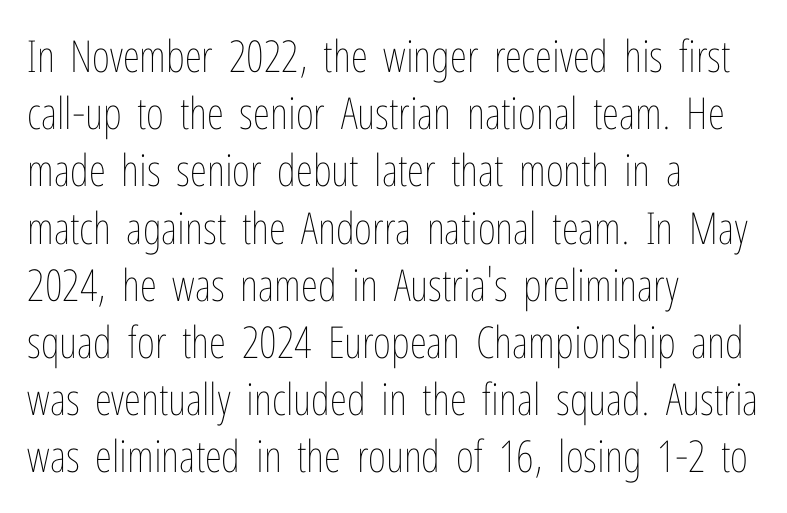
These glyphs show unthickened strokes, regular width or finer. Letters rest on an invisible, unmarked baseline. Line beginnings align vertically; line endings do not. Evenly set lines give the paragraph a standard silhouette.
